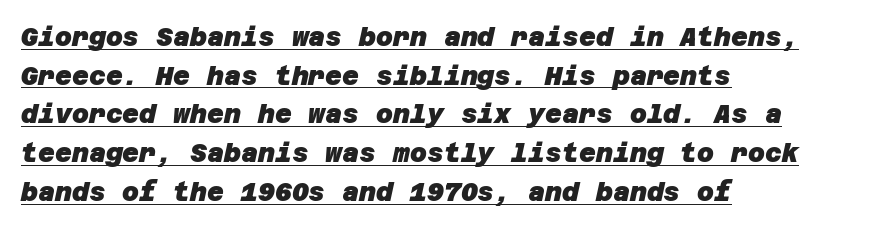
The image shows 26 px bold type; set left-aligned, normal line spacing (1.49x), normal letter spacing, underlined.
